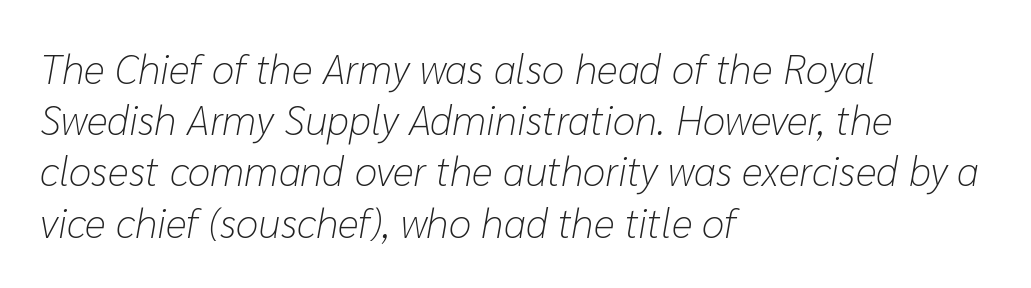
The image shows 41 px light type, italic (leaning right); set left-aligned, normal line spacing (1.25x), normal letter spacing, not underlined; low stroke contrast and a medium x-height.
